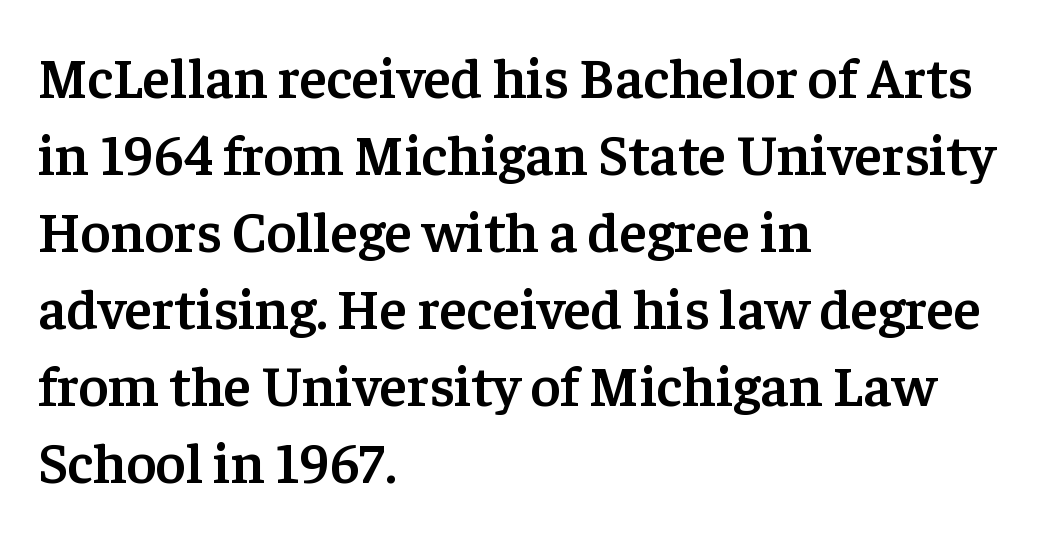
Q: Is the text bold? A: Semi-bold.
Q: Is the text italic (slanted)? A: No, it is upright.
Q: Is the typeface a serif or a sans-serif typeface? A: Serif.
Q: Is the text underlined? A: No.
Q: How is the paragraph aligned? A: Left-aligned.
Q: Is the spacing between letters normal or unusually wide? A: Normal.
Q: Is the spacing between lines tight, normal or loose? A: Normal.
Q: Width (condensed, normal, or wide)? A: Normal.
Q: Stroke contrast? A: Low.
Q: x-height? A: Medium.
Q: Monospaced? A: No.
